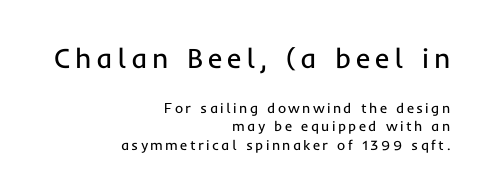
The image shows 28 px regular-weight sans-serif type, upright; set right-aligned, normal line spacing (1.31x), not underlined; the first (top) block is 2.0x larger; low stroke contrast and a medium x-height.
